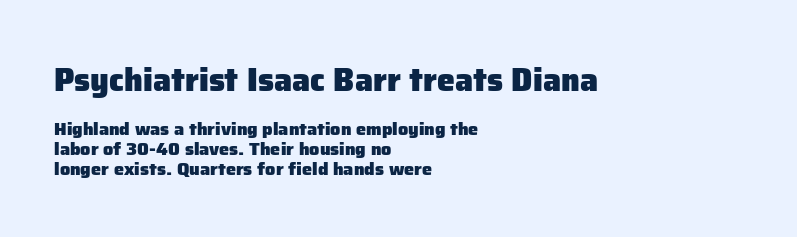
The image shows 32 px heavy sans-serif type, upright; set left-aligned, tight line spacing (1.09x), normal letter spacing, not underlined; the first (top) block is 1.78x larger; low stroke contrast and a medium x-height.
